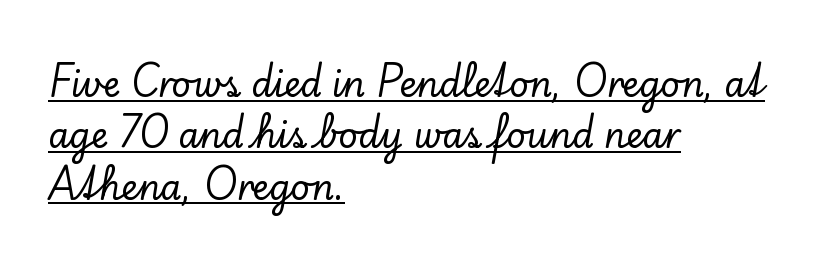
{"serif": "yes", "width": "normal", "stroke_contrast": "low", "x_height": "small", "monospaced": "no", "underline": "yes", "align": "left", "line_spacing": "normal", "line_spacing_ratio": 1.51, "letter_spacing": "normal", "letter_spacing_em": 0.0, "glyph_px": 34}
